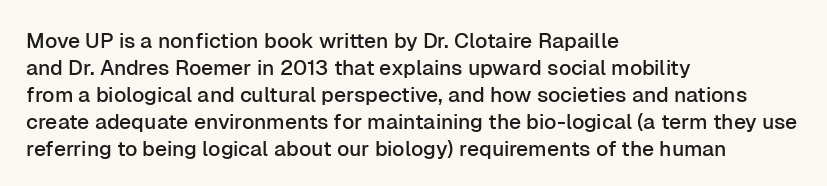
{"italic": "no", "underline": "no", "align": "left", "line_spacing": "normal", "line_spacing_ratio": 1.28, "letter_spacing": "normal", "letter_spacing_em": 0.0, "glyph_px": 21}
